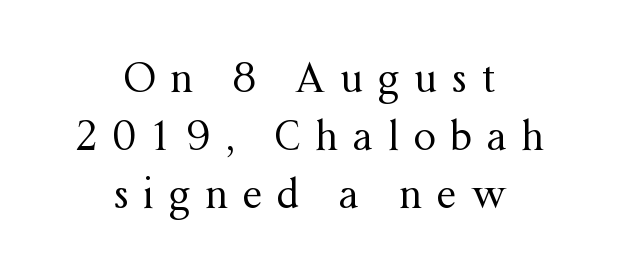
{"serif": "yes", "italic": "no", "bold": "no", "weight": "regular", "width": "normal", "stroke_contrast": "medium", "x_height": "medium", "monospaced": "no", "underline": "no", "align": "center", "line_spacing": "normal", "line_spacing_ratio": 1.45, "letter_spacing": "wide", "letter_spacing_em": 0.37, "glyph_px": 40}
